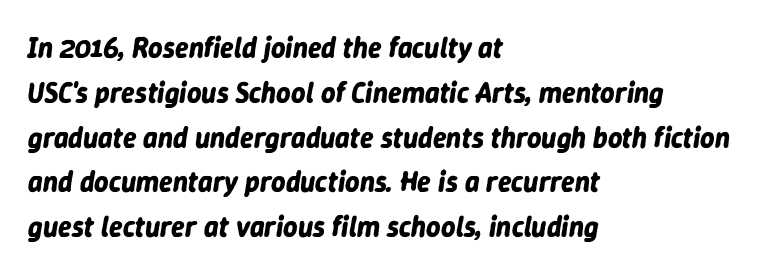
The image shows 28 px bold type, italic (leaning right); set left-aligned, normal line spacing (1.6x), normal letter spacing, not underlined; low stroke contrast and a medium x-height.
